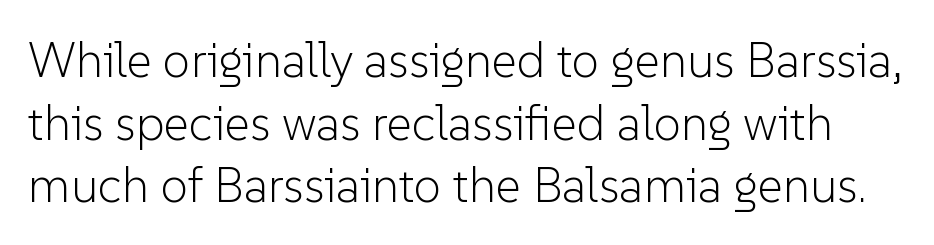
Ordinary non-slanted type is in use. Between one letter and the next there's only the usual sliver of space. Counters stay open thanks to moderate or lighter strokes. Evenly set lines give the paragraph a standard silhouette. Character widths vary here, with narrow letters taking less room than wide ones.
